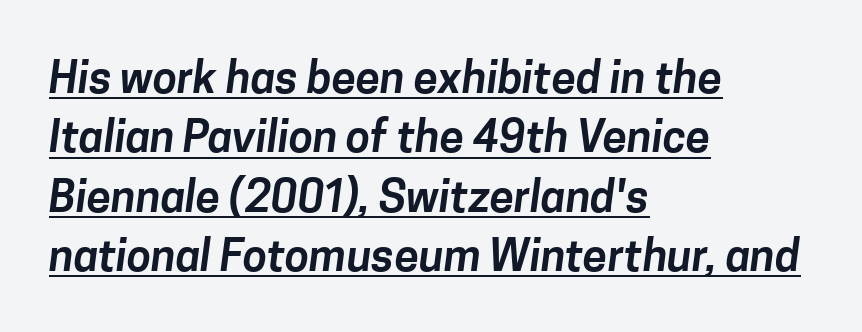
Q: Is the typeface a serif or a sans-serif typeface? A: Sans-serif.
Q: Is the text underlined? A: Yes.
Q: How is the paragraph aligned? A: Left-aligned.
Q: Is the spacing between letters normal or unusually wide? A: Normal.
Q: Is the spacing between lines tight, normal or loose? A: Normal.
Q: Width (condensed, normal, or wide)? A: Normal.
Q: Stroke contrast? A: Low.
Q: x-height? A: Medium.
Q: Monospaced? A: No.
